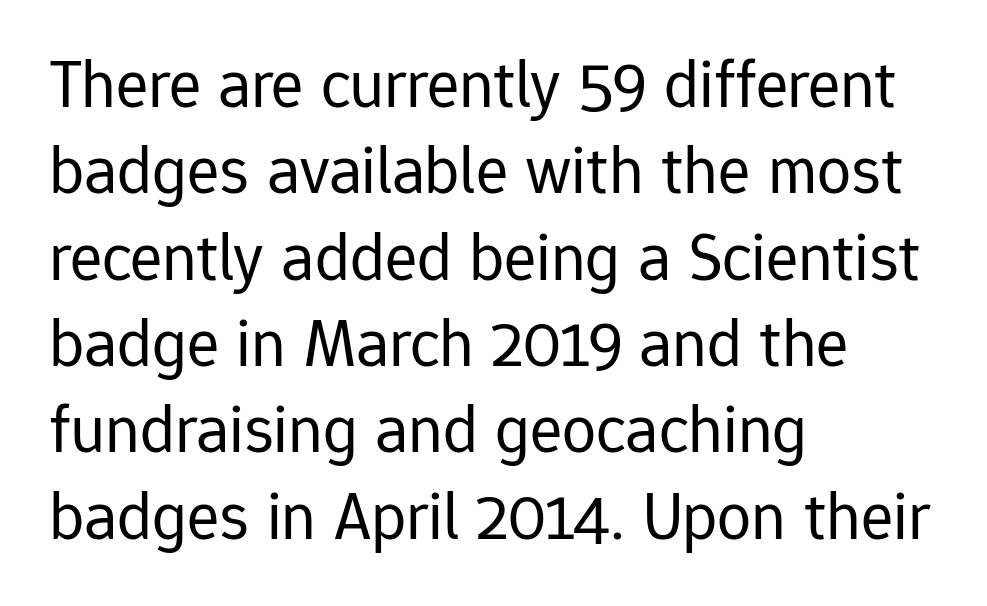
{"serif": "no", "italic": "no", "bold": "no", "weight": "regular", "width": "normal", "stroke_contrast": "low", "x_height": "medium", "monospaced": "no", "underline": "no", "align": "left", "line_spacing": "normal", "line_spacing_ratio": 1.27, "letter_spacing": "normal", "letter_spacing_em": 0.0, "glyph_px": 68}
